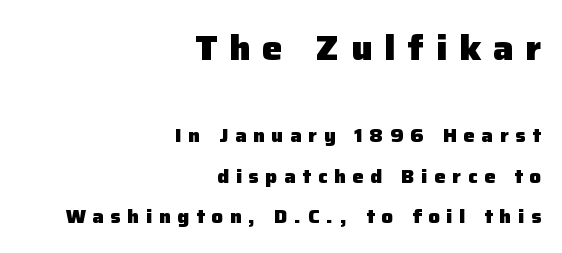
Alignment: flush right. The lettering stays uniformly vertical, giving the passage a roman look. The passage shown is emphatically bold. Examine the stroke ends and you'll find no serifs. Quick note: interline space is abundant.
